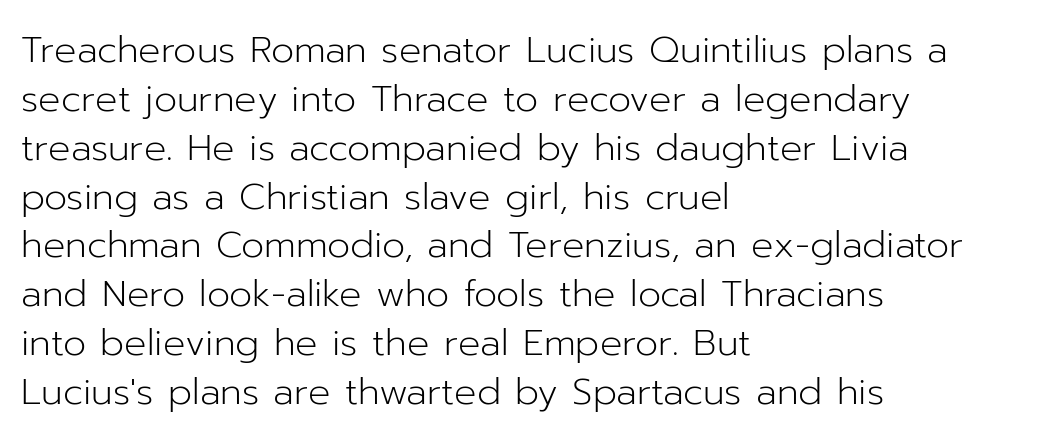
Q: Is the text bold? A: No.
Q: Is the text italic (slanted)? A: No, it is upright.
Q: Is the typeface a serif or a sans-serif typeface? A: Sans-serif.
Q: Is the text underlined? A: No.
Q: How is the paragraph aligned? A: Left-aligned.
Q: Is the spacing between letters normal or unusually wide? A: Normal.
Q: Is the spacing between lines tight, normal or loose? A: Normal.
Q: Width (condensed, normal, or wide)? A: Normal.
Q: Stroke contrast? A: Low.
Q: x-height? A: Medium.
Q: Monospaced? A: No.
